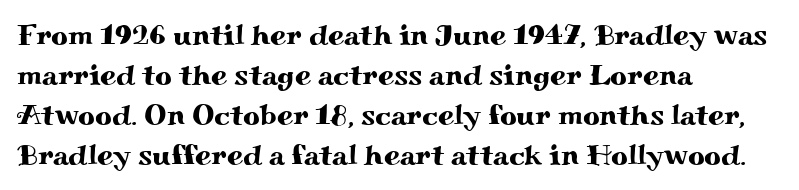
The image shows 29 px wide serif type, upright; set left-aligned, normal line spacing (1.38x), normal letter spacing, not underlined; medium stroke contrast and a small x-height.
